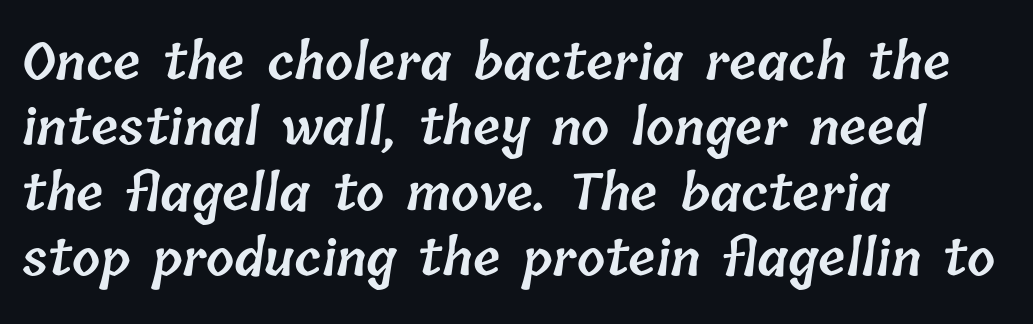
The image shows 50 px semibold type; set left-aligned, normal line spacing (1.31x), normal letter spacing, not underlined; low stroke contrast and a medium x-height.
